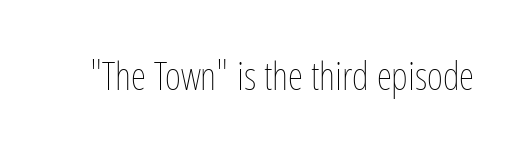
{"italic": "no", "bold": "no", "weight": "thin", "width": "condensed", "stroke_contrast": "low", "x_height": "medium", "monospaced": "no", "underline": "no", "letter_spacing": "normal", "letter_spacing_em": 0.0, "glyph_px": 39}
